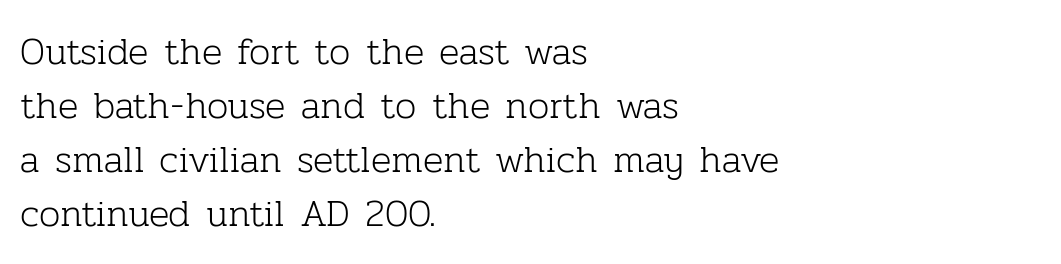
{"serif": "yes", "italic": "no", "bold": "no", "weight": "light", "width": "normal", "stroke_contrast": "low", "x_height": "medium", "monospaced": "no", "underline": "no", "align": "left", "line_spacing": "normal", "line_spacing_ratio": 1.42, "letter_spacing": "normal", "letter_spacing_em": 0.0, "glyph_px": 38}
